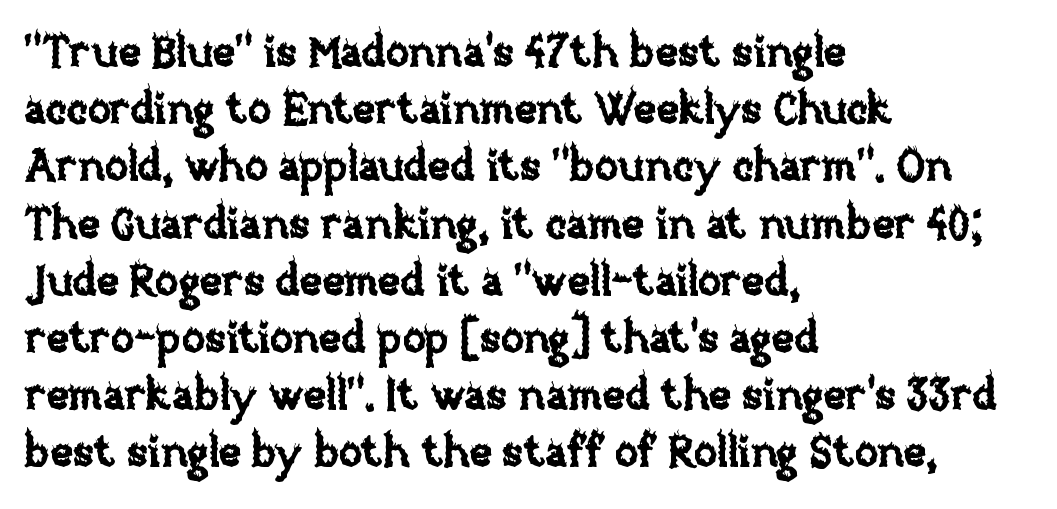
Q: Is the text italic (slanted)? A: No, it is upright.
Q: Is the text underlined? A: No.
Q: How is the paragraph aligned? A: Left-aligned.
Q: Is the spacing between letters normal or unusually wide? A: Normal.
Q: Is the spacing between lines tight, normal or loose? A: Normal.
Q: Width (condensed, normal, or wide)? A: Normal.
Q: Stroke contrast? A: Low.
Q: x-height? A: Large.
Q: Monospaced? A: No.
